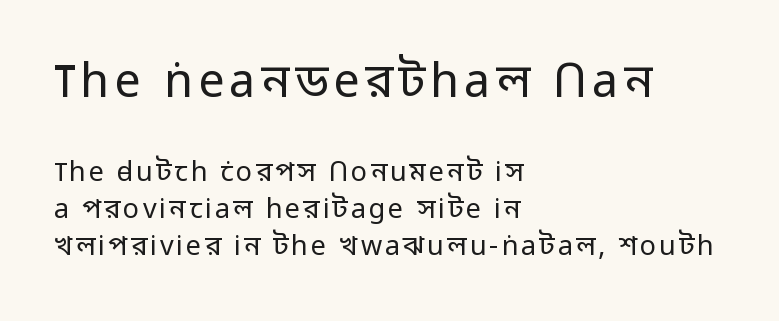
Q: Is the text bold? A: No.
Q: Is the text italic (slanted)? A: No, it is upright.
Q: Is the typeface a serif or a sans-serif typeface? A: Sans-serif.
Q: Is the text underlined? A: No.
Q: How is the paragraph aligned? A: Left-aligned.
Q: Is the spacing between lines tight, normal or loose? A: Normal.
Q: Which block of text is set in a larger size, the first (top) or the second (bottom)? A: The first (top) one.
Q: Width (condensed, normal, or wide)? A: Normal.
Q: Stroke contrast? A: Low.
Q: x-height? A: Medium.
Q: Monospaced? A: No.
